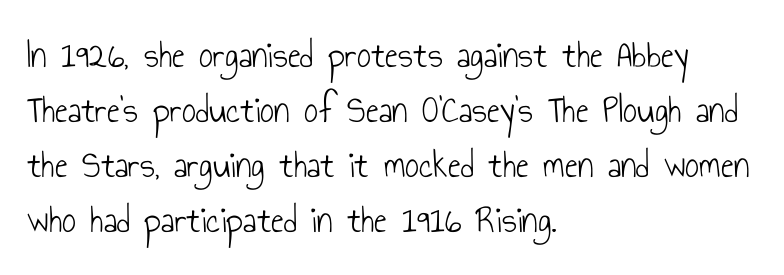
{"serif": "no", "italic": "no", "bold": "no", "weight": "light", "width": "condensed", "stroke_contrast": "low", "x_height": "small", "monospaced": "no", "underline": "no", "align": "left", "line_spacing": "normal", "line_spacing_ratio": 1.41, "letter_spacing": "normal", "letter_spacing_em": 0.0, "glyph_px": 39}
